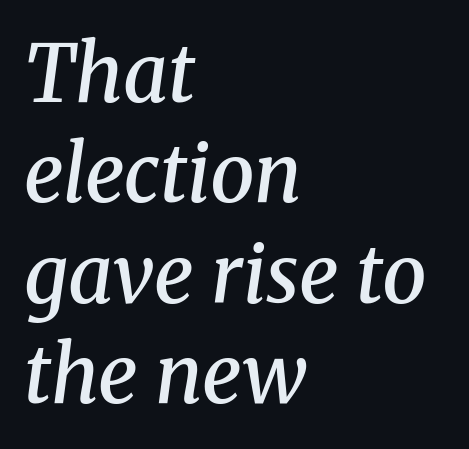
{"serif": "yes", "italic": "yes", "lean": "right", "slant_degrees": 8, "bold": "semi", "weight": "semibold", "width": "normal", "stroke_contrast": "medium", "x_height": "medium", "monospaced": "no", "underline": "no", "align": "left", "line_spacing": "normal", "line_spacing_ratio": 1.27, "letter_spacing": "normal", "letter_spacing_em": 0.0, "glyph_px": 79}
